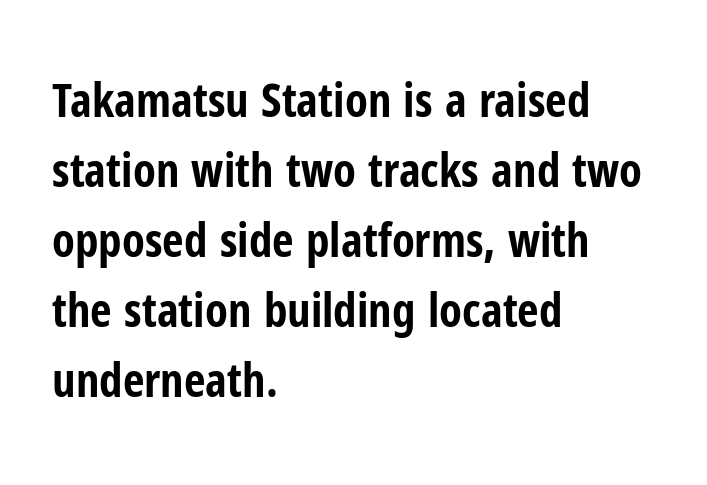
{"serif": "no", "italic": "no", "bold": "yes", "weight": "bold", "width": "condensed", "stroke_contrast": "low", "x_height": "medium", "monospaced": "no", "underline": "no", "align": "left", "line_spacing": "normal", "line_spacing_ratio": 1.49, "letter_spacing": "normal", "letter_spacing_em": 0.0, "glyph_px": 47}
